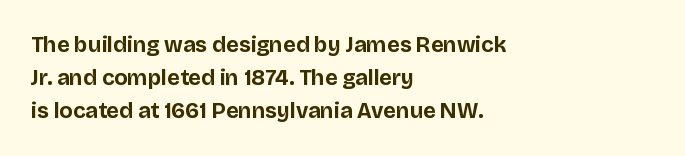
{"italic": "no", "bold": "yes", "underline": "no", "align": "left", "line_spacing": "normal", "line_spacing_ratio": 1.51, "letter_spacing": "normal", "letter_spacing_em": 0.0, "glyph_px": 22}
